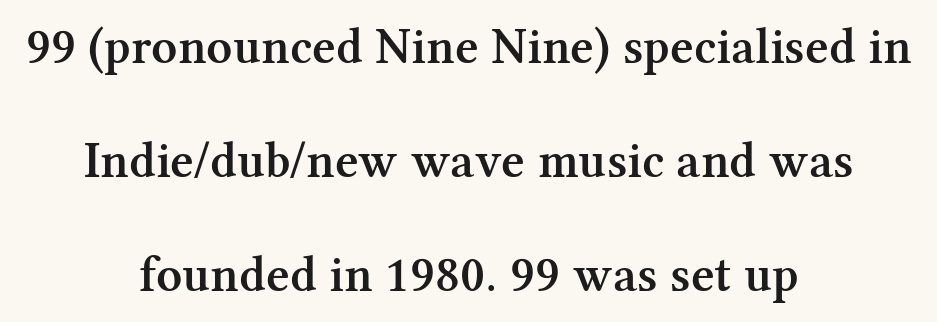
These lines are composed in type with serifs. Rule under the text: the space is simply empty. This sample trades compactness for vertical openness between lines. The rendering keeps characters at their native spacing. Look at the stroke-to-counter ratio: somewhat heavy, a semibold. Every stem runs plumb, perpendicular to the baseline.
